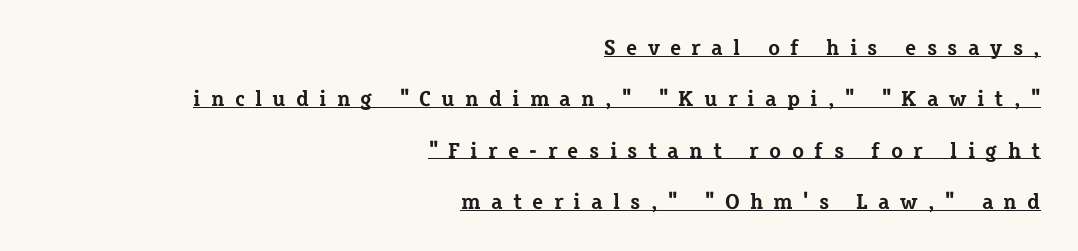
Is the block centered? No — it sits flush against the right margin. Observe the wide spacing: letters keep a clear distance from each other. In terms of posture, this sample is upright. The block of text is sparse from top to bottom, with ample space between rows.
